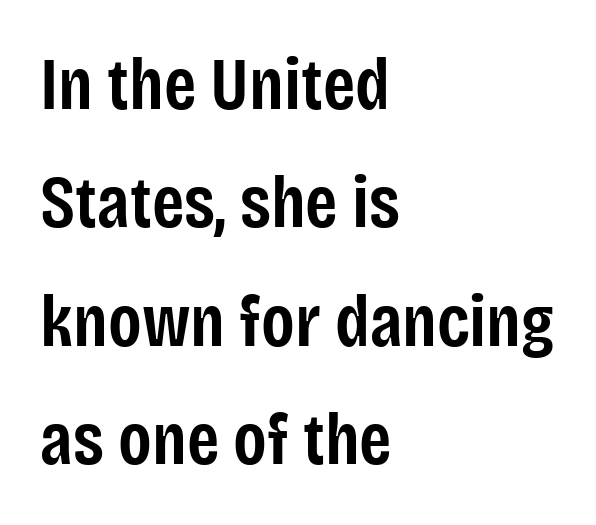
{"serif": "no", "italic": "no", "bold": "semi", "weight": "semibold", "width": "condensed", "stroke_contrast": "low", "x_height": "large", "monospaced": "no", "underline": "no", "align": "left", "line_spacing": "normal", "line_spacing_ratio": 1.6, "letter_spacing": "normal", "letter_spacing_em": 0.0, "glyph_px": 74}
